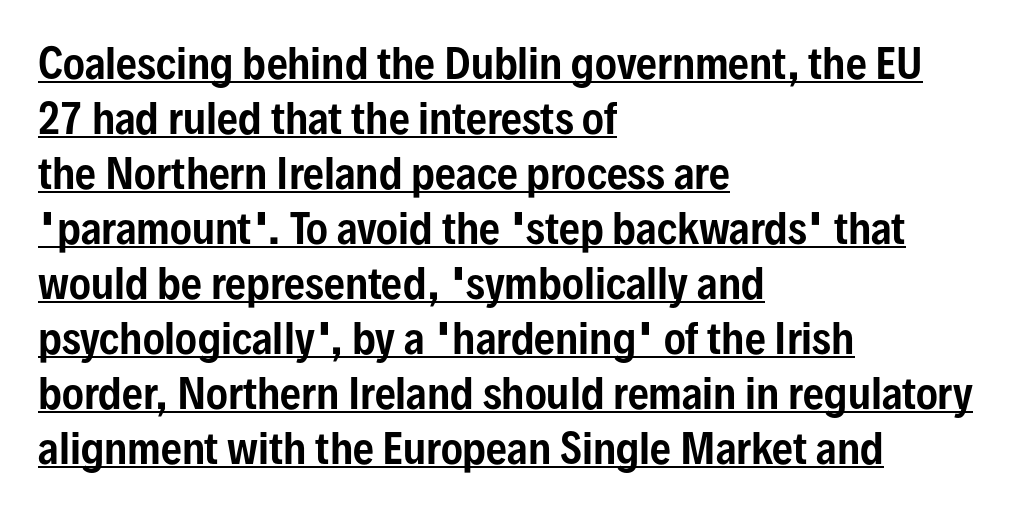
The line texture is even and compact thanks to regular tracking. Spacing verdict: proportional, widths tailored to each character. Does the copy run flush right? No — it runs flush left. Each letter's strokes conclude bluntly, with no projecting serifs. Reading down the column, the eye jumps a familiar distance to each next line. Ascenders rise straight up at ninety degrees.
